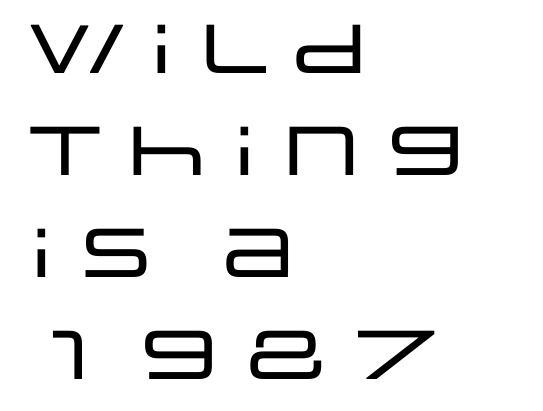
{"serif": "no", "italic": "no", "width": "wide", "stroke_contrast": "low", "x_height": "large", "monospaced": "no", "underline": "no", "align": "left", "line_spacing": "normal", "line_spacing_ratio": 1.48, "letter_spacing": "normal", "letter_spacing_em": 0.0, "glyph_px": 69}
